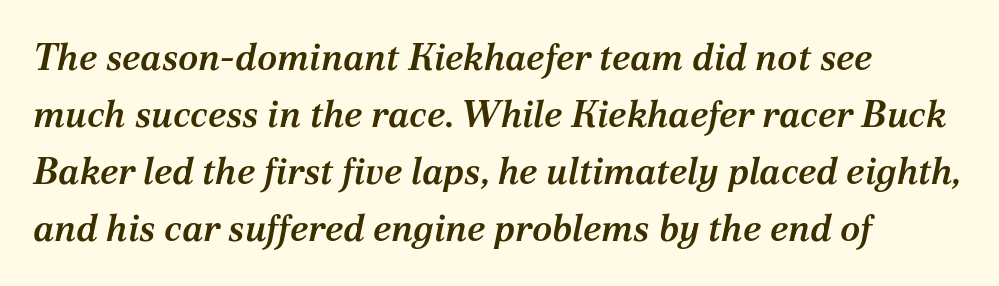
Q: Is the text bold? A: Semi-bold.
Q: Is the text italic (slanted)? A: Yes, it leans right by about 12 degrees.
Q: Is the typeface a serif or a sans-serif typeface? A: Serif.
Q: Is the text underlined? A: No.
Q: How is the paragraph aligned? A: Left-aligned.
Q: Is the spacing between letters normal or unusually wide? A: Normal.
Q: Is the spacing between lines tight, normal or loose? A: Normal.
Q: Width (condensed, normal, or wide)? A: Normal.
Q: Stroke contrast? A: Medium.
Q: x-height? A: Medium.
Q: Monospaced? A: No.
